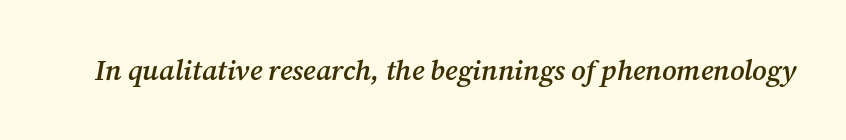
Stroke terminals: seriffed. Looking at the ascenders, they clearly lean. A typesetter would call this proportional, since set widths differ per character. The letterforms sit shoulder to shoulder at normal distance. The strip under each line holds only bare page. Is the type bold? Partly — it's a semibold, heavier than regular but not fully bold.
